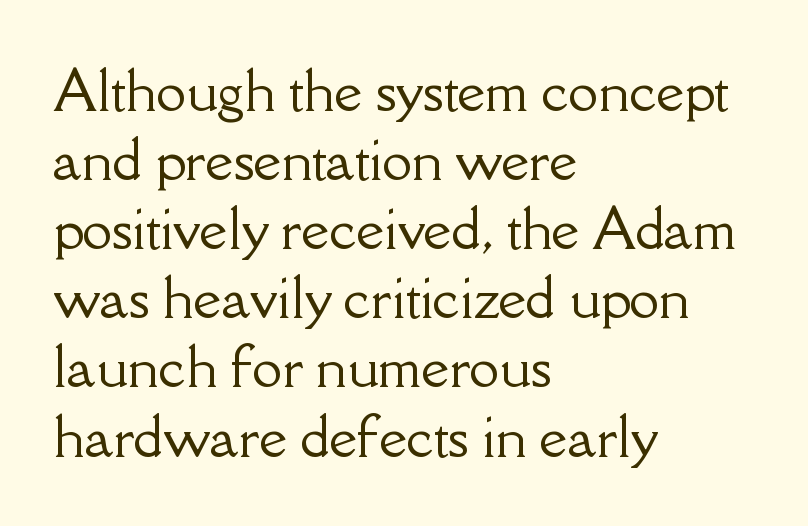
{"serif": "yes", "italic": "no", "width": "normal", "stroke_contrast": "low", "x_height": "small", "monospaced": "no", "underline": "no", "align": "left", "line_spacing": "normal", "line_spacing_ratio": 1.28, "letter_spacing": "normal", "letter_spacing_em": 0.0, "glyph_px": 54}
